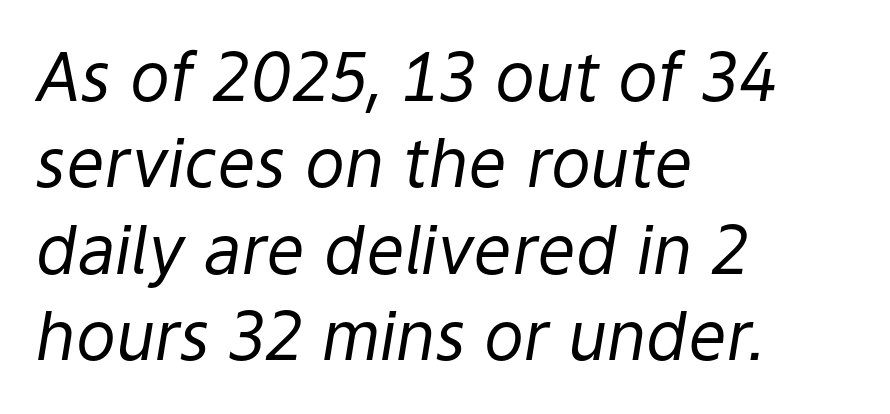
Q: Is the text bold? A: No.
Q: Is the text italic (slanted)? A: Yes, it leans right by about 9 degrees.
Q: Is the text underlined? A: No.
Q: How is the paragraph aligned? A: Left-aligned.
Q: Is the spacing between letters normal or unusually wide? A: Normal.
Q: Is the spacing between lines tight, normal or loose? A: Normal.
Q: Width (condensed, normal, or wide)? A: Normal.
Q: Stroke contrast? A: Low.
Q: x-height? A: Medium.
Q: Monospaced? A: No.
